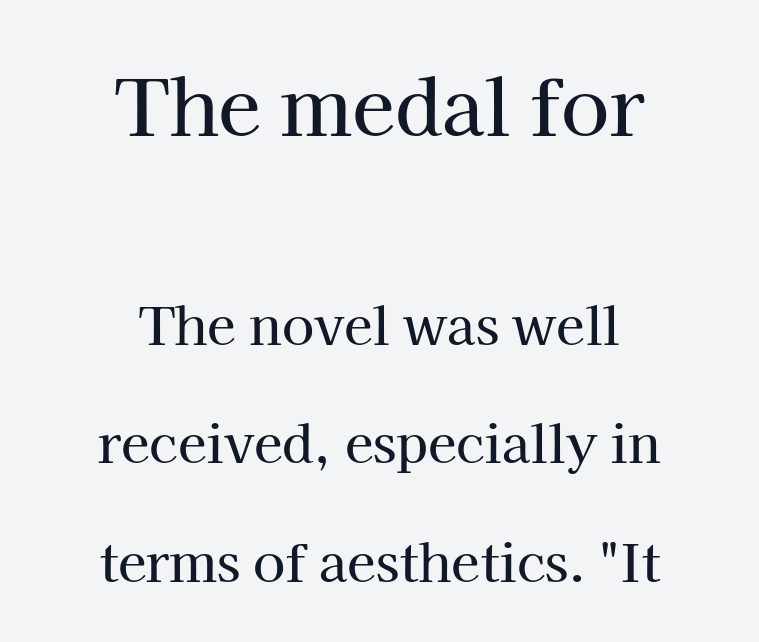
The image shows 78 px serif type, upright; set centered, loose line spacing (2.27x), normal letter spacing, not underlined; the first (top) block is 1.5x larger; high stroke contrast and a medium x-height.
